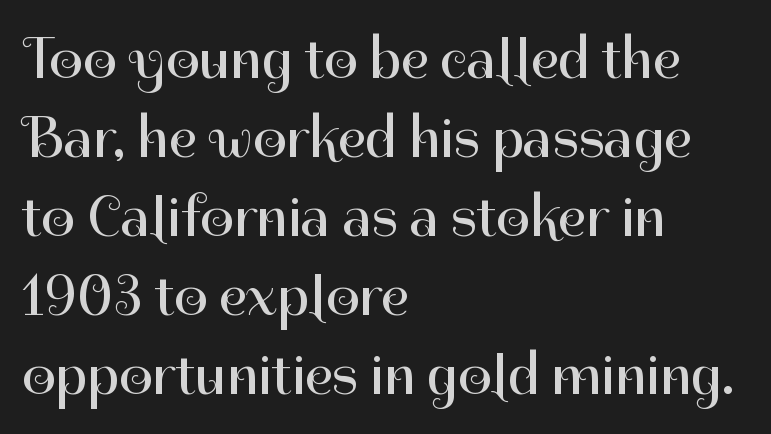
{"serif": "no", "italic": "no", "bold": "no", "weight": "regular", "width": "normal", "stroke_contrast": "high", "x_height": "medium", "monospaced": "no", "underline": "no", "align": "left", "line_spacing": "normal", "line_spacing_ratio": 1.34, "letter_spacing": "normal", "letter_spacing_em": 0.0, "glyph_px": 59}
